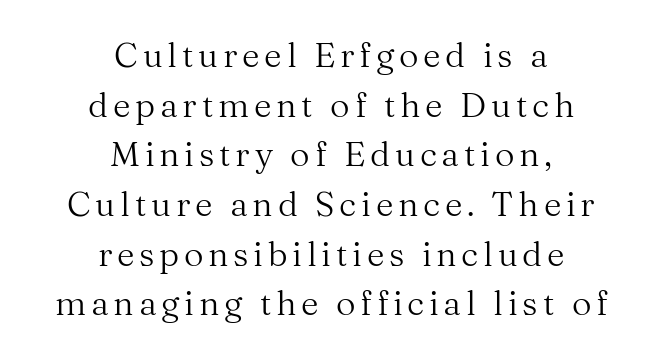
{"serif": "yes", "italic": "no", "bold": "no", "weight": "regular", "width": "normal", "stroke_contrast": "medium", "x_height": "medium", "monospaced": "no", "underline": "no", "align": "center", "line_spacing": "normal", "line_spacing_ratio": 1.46, "glyph_px": 34}
